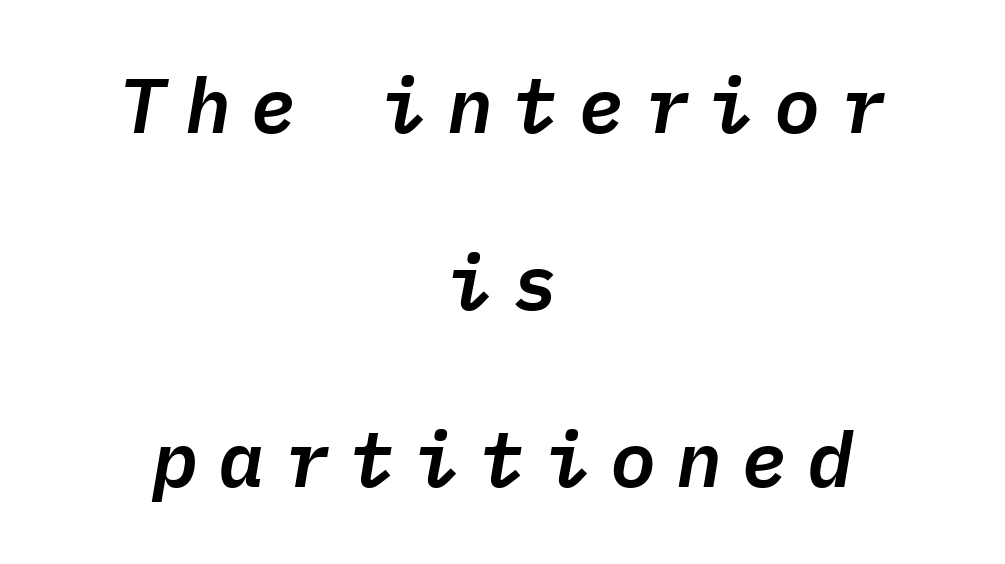
{"italic": "yes", "lean": "right", "slant_degrees": 9, "width": "normal", "stroke_contrast": "low", "x_height": "medium", "monospaced": "yes", "underline": "no", "align": "center", "line_spacing": "loose", "line_spacing_ratio": 2.3, "letter_spacing": "wide", "letter_spacing_em": 0.25, "glyph_px": 77}
